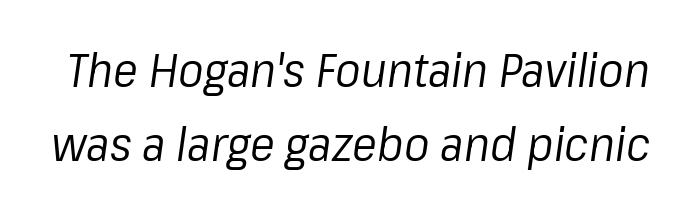
The image shows 47 px regular-weight type, italic (leaning right); set normal line spacing (1.58x), normal letter spacing, not underlined; low stroke contrast and a medium x-height.
